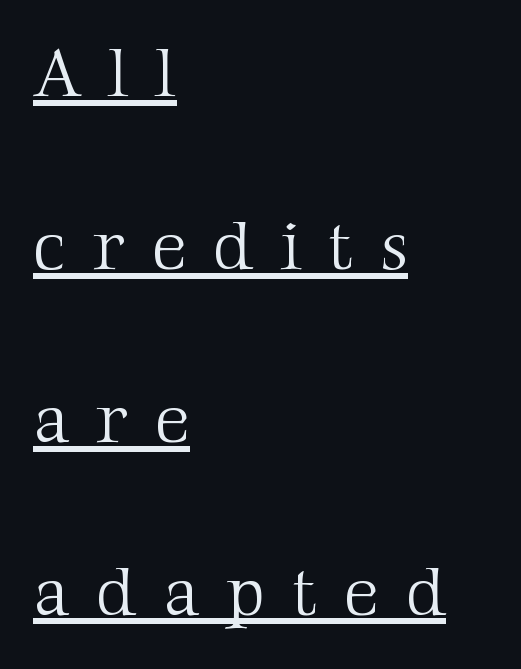
Q: Is the text bold? A: No.
Q: Is the text italic (slanted)? A: No, it is upright.
Q: Is the typeface a serif or a sans-serif typeface? A: Serif.
Q: Is the text underlined? A: Yes.
Q: How is the paragraph aligned? A: Left-aligned.
Q: Is the spacing between letters normal or unusually wide? A: Unusually wide.
Q: Is the spacing between lines tight, normal or loose? A: Loose.
Q: Width (condensed, normal, or wide)? A: Normal.
Q: Stroke contrast? A: Medium.
Q: x-height? A: Medium.
Q: Monospaced? A: No.
